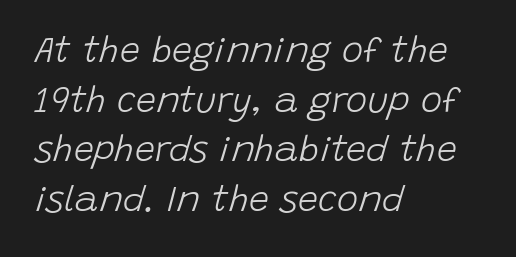
The image shows 36 px light type, italic (leaning right); set left-aligned, normal line spacing (1.38x), normal letter spacing, not underlined; low stroke contrast and a large x-height.
